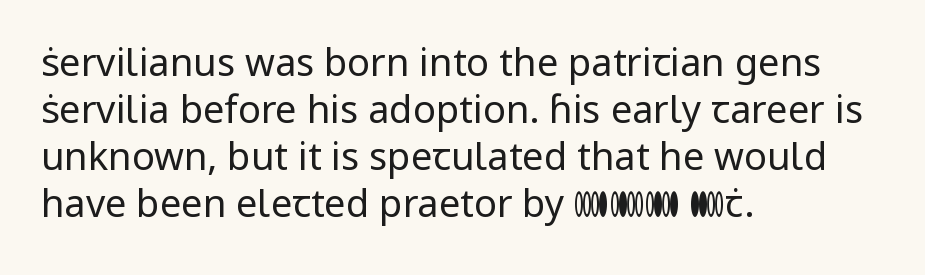
{"serif": "no", "italic": "no", "bold": "no", "weight": "regular", "width": "normal", "stroke_contrast": "low", "x_height": "medium", "monospaced": "no", "underline": "no", "align": "left", "line_spacing_ratio": 1.24, "letter_spacing": "normal", "letter_spacing_em": 0.0, "glyph_px": 38}
